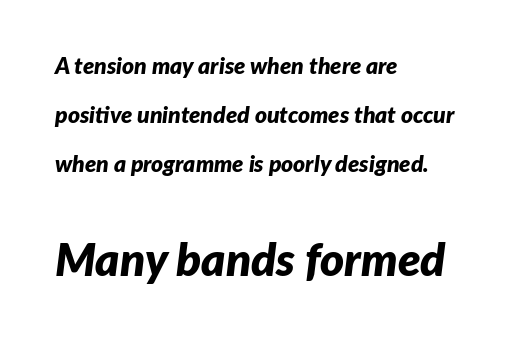
Q: Is the text bold? A: Yes.
Q: Is the text italic (slanted)? A: Yes, it leans right by about 7 degrees.
Q: Is the text underlined? A: No.
Q: How is the paragraph aligned? A: Left-aligned.
Q: Is the spacing between letters normal or unusually wide? A: Normal.
Q: Is the spacing between lines tight, normal or loose? A: Loose.
Q: Which block of text is set in a larger size, the first (top) or the second (bottom)? A: The second (bottom) one.
Q: Width (condensed, normal, or wide)? A: Normal.
Q: Stroke contrast? A: Low.
Q: x-height? A: Medium.
Q: Monospaced? A: No.
